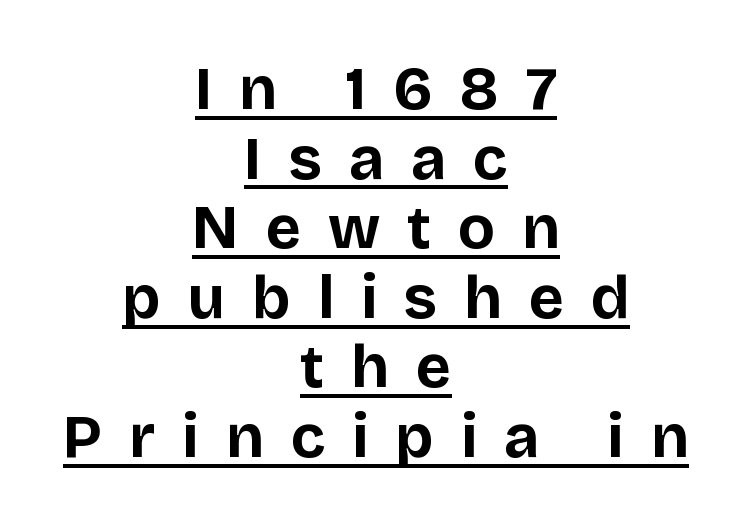
Q: Is the text bold? A: Yes.
Q: Is the text italic (slanted)? A: No, it is upright.
Q: Is the typeface a serif or a sans-serif typeface? A: Sans-serif.
Q: Is the text underlined? A: Yes.
Q: How is the paragraph aligned? A: Centered.
Q: Is the spacing between letters normal or unusually wide? A: Unusually wide.
Q: Is the spacing between lines tight, normal or loose? A: Tight.
Q: Width (condensed, normal, or wide)? A: Normal.
Q: Stroke contrast? A: Low.
Q: x-height? A: Large.
Q: Monospaced? A: No.
